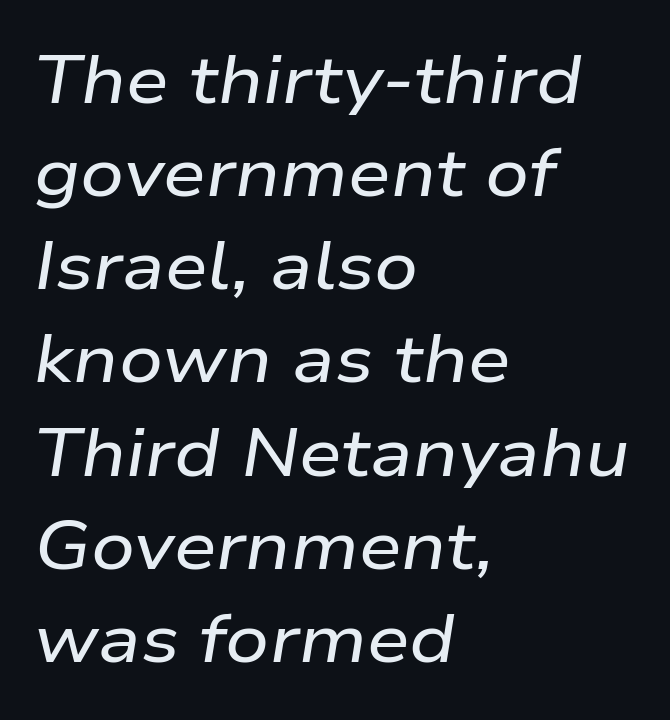
Each new line begins a customary step beneath the previous one. The rendering anchors every line to the left-hand side. No extra tracking has been applied to these lines. A bare baseline throughout the passage. The rendering uses natural spacing where letterforms have individual widths. The letters are slanted; this is an italic face.
